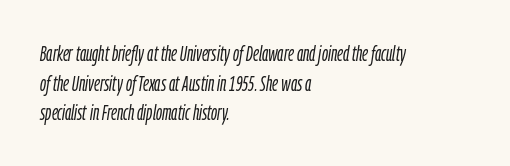
{"italic": "yes", "lean": "right", "slant_degrees": 9, "bold": "no", "underline": "no", "align": "left", "line_spacing": "normal", "line_spacing_ratio": 1.41, "letter_spacing": "normal", "letter_spacing_em": 0.0, "glyph_px": 21}
